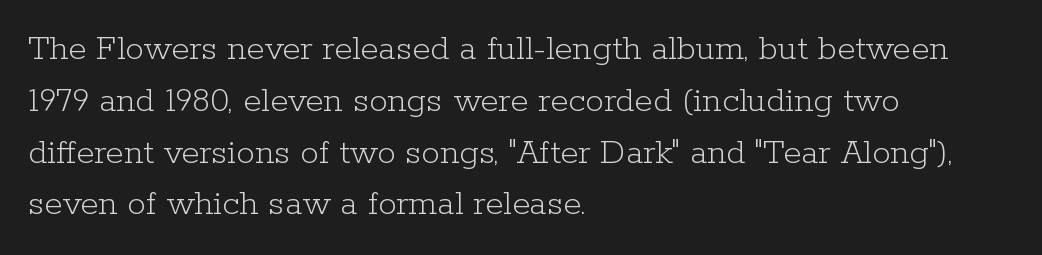
Q: Is the text bold? A: No.
Q: Is the text italic (slanted)? A: No, it is upright.
Q: Is the typeface a serif or a sans-serif typeface? A: Serif.
Q: Is the text underlined? A: No.
Q: How is the paragraph aligned? A: Left-aligned.
Q: Is the spacing between letters normal or unusually wide? A: Normal.
Q: Is the spacing between lines tight, normal or loose? A: Normal.
Q: Width (condensed, normal, or wide)? A: Normal.
Q: Stroke contrast? A: Low.
Q: x-height? A: Medium.
Q: Monospaced? A: No.
